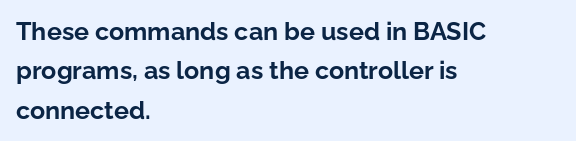
Evenly set lines give the paragraph a standard silhouette. Glance below the letters and you will spot only blank space. Typeset ragged right — the left edge is the straight one. This sample uses plain, unmodified letter spacing. Style check: upright. I'd describe the lettering as bold — thick and assertive.
